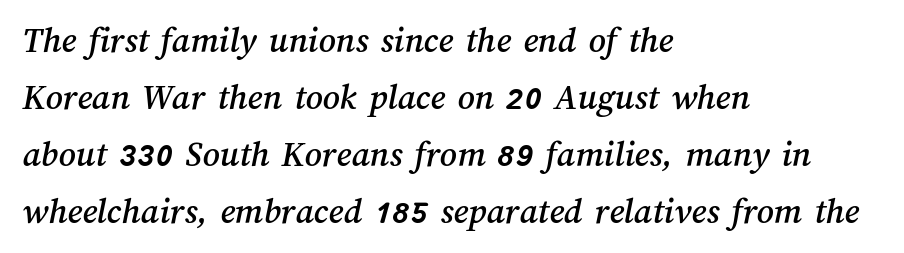
The typesetter chose a ragged-right arrangement here. Nobody touched the tracking dial on this one. Think of a printed novel: that variable character pitch is what you see here. The baseline area is clear.
